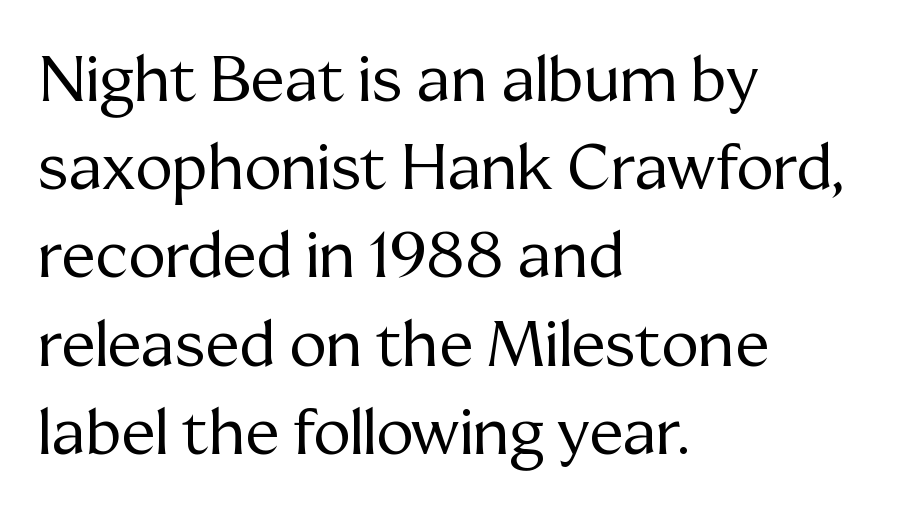
Q: Is the text bold? A: No.
Q: Is the text italic (slanted)? A: No, it is upright.
Q: Is the typeface a serif or a sans-serif typeface? A: Serif.
Q: Is the text underlined? A: No.
Q: How is the paragraph aligned? A: Left-aligned.
Q: Is the spacing between letters normal or unusually wide? A: Normal.
Q: Is the spacing between lines tight, normal or loose? A: Normal.
Q: Width (condensed, normal, or wide)? A: Normal.
Q: Stroke contrast? A: Medium.
Q: x-height? A: Medium.
Q: Monospaced? A: No.
